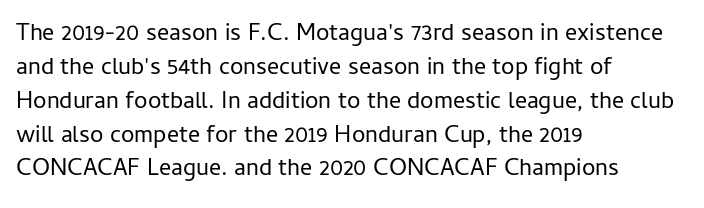
The image shows 24 px text type, upright; set left-aligned, normal line spacing (1.41x), normal letter spacing, not underlined.
